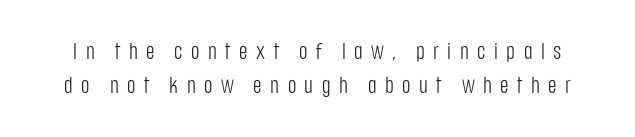
Unlike italic type, these characters show no tilt at all. Successive baselines arrive at the customary interval. The letters look calm and open, with moderate or lighter stems. The area under the type is left untouched. Glyph-to-glyph distance is far greater than everyday printed text.
